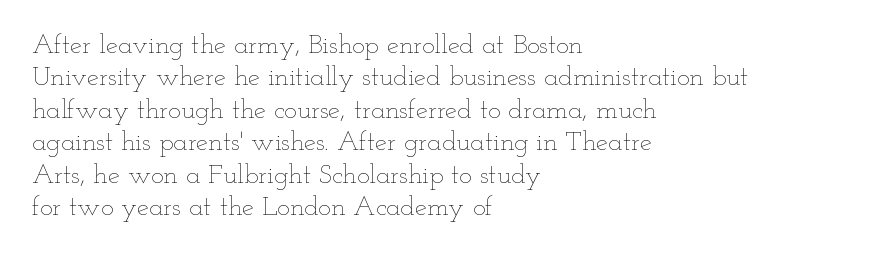
The image shows 27 px text type, upright; set left-aligned, line spacing 1.2x, normal letter spacing, not underlined.
